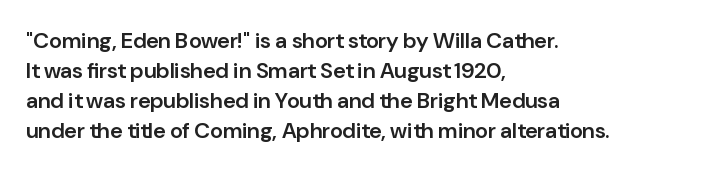
The rows are spaced the way most documents space them. Default kerning and tracking; the words read as compact shapes. Reading down the block, your eye returns to a fixed left position each line. The lettering stays uniformly vertical, giving the passage a roman look. Set as a demibold, roughly 600 on the weight scale.
